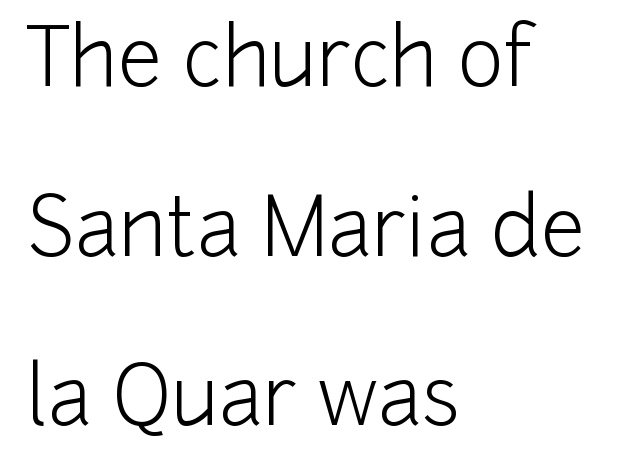
{"serif": "no", "italic": "no", "bold": "no", "weight": "light", "width": "normal", "stroke_contrast": "low", "x_height": "medium", "monospaced": "no", "underline": "no", "align": "left", "line_spacing": "loose", "line_spacing_ratio": 2.12, "letter_spacing": "normal", "letter_spacing_em": 0.0, "glyph_px": 80}
